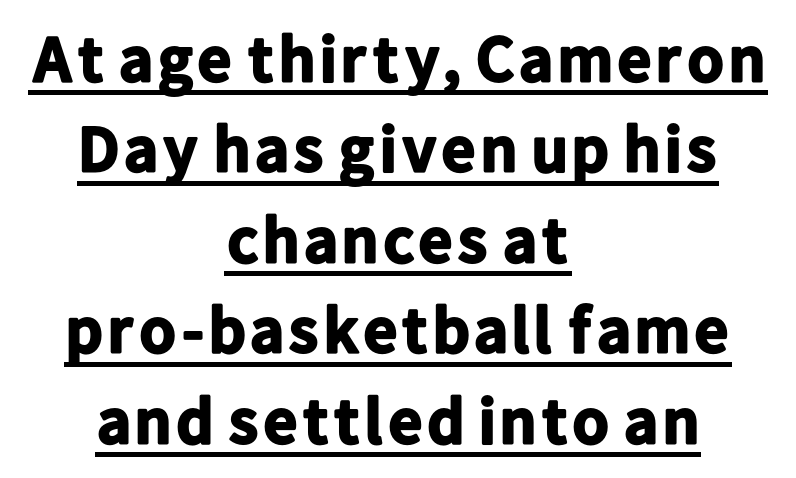
Q: Is the text bold? A: Yes.
Q: Is the text italic (slanted)? A: No, it is upright.
Q: Is the typeface a serif or a sans-serif typeface? A: Sans-serif.
Q: Is the text underlined? A: Yes.
Q: How is the paragraph aligned? A: Centered.
Q: Is the spacing between letters normal or unusually wide? A: Normal.
Q: Is the spacing between lines tight, normal or loose? A: Normal.
Q: Width (condensed, normal, or wide)? A: Normal.
Q: Stroke contrast? A: Low.
Q: x-height? A: Medium.
Q: Monospaced? A: No.
